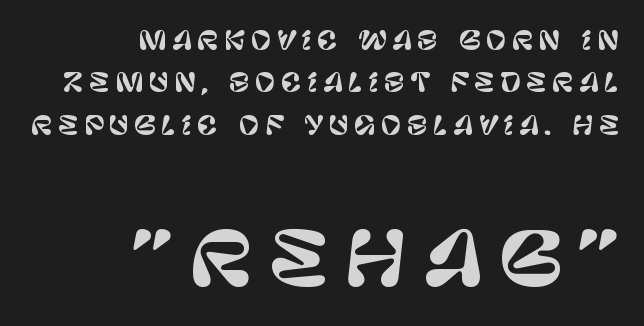
The image shows 74 px sans-serif type; set right-aligned, normal line spacing (1.7x), unusually wide letter spacing (+0.21 em), not underlined; the second (bottom) block is 2.96x larger; low stroke contrast and a large x-height.
